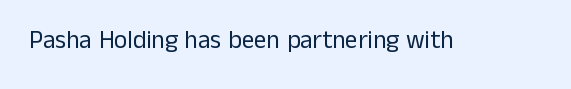
{"italic": "no", "bold": "no", "underline": "no", "letter_spacing": "normal", "letter_spacing_em": 0.0, "glyph_px": 25}
